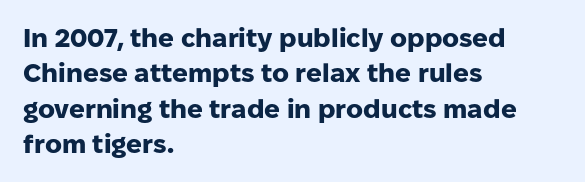
Q: Is the text bold? A: Yes.
Q: Is the text italic (slanted)? A: No, it is upright.
Q: Is the text underlined? A: No.
Q: How is the paragraph aligned? A: Left-aligned.
Q: Is the spacing between letters normal or unusually wide? A: Normal.
Q: Is the spacing between lines tight, normal or loose? A: Normal.
